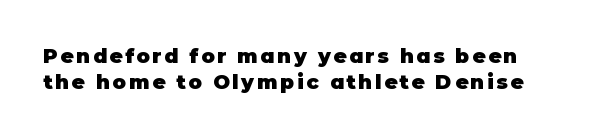
The image shows 20 px bold type, upright; set left-aligned, normal line spacing (1.32x), not underlined.
